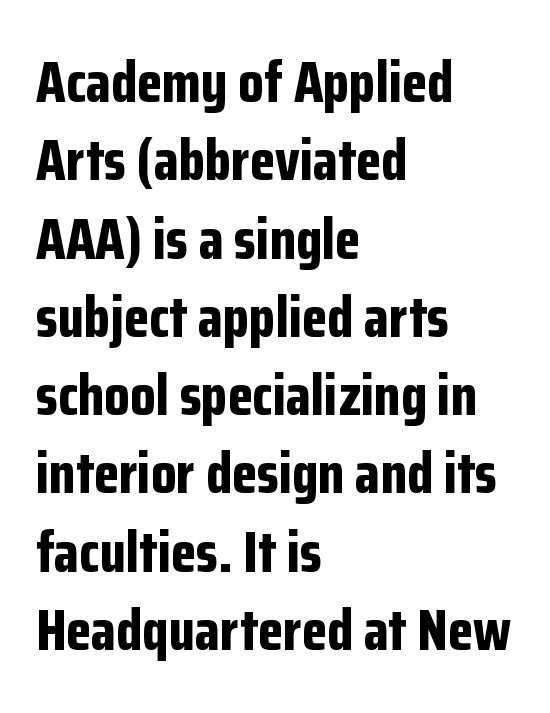
{"serif": "no", "italic": "no", "bold": "yes", "weight": "bold", "width": "condensed", "stroke_contrast": "low", "x_height": "medium", "monospaced": "no", "underline": "no", "align": "left", "line_spacing": "normal", "line_spacing_ratio": 1.35, "letter_spacing": "normal", "letter_spacing_em": 0.0, "glyph_px": 58}
